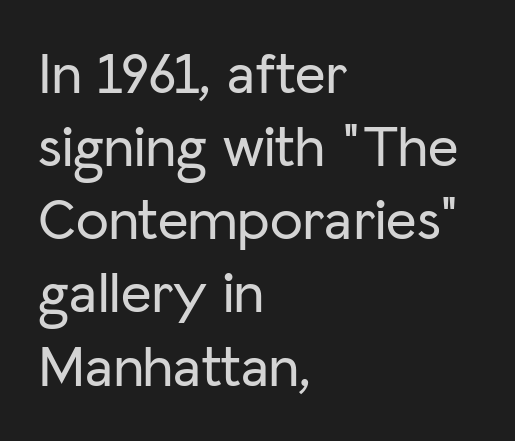
Q: Is the text italic (slanted)? A: No, it is upright.
Q: Is the typeface a serif or a sans-serif typeface? A: Sans-serif.
Q: Is the text underlined? A: No.
Q: How is the paragraph aligned? A: Left-aligned.
Q: Is the spacing between letters normal or unusually wide? A: Normal.
Q: Width (condensed, normal, or wide)? A: Normal.
Q: Stroke contrast? A: Low.
Q: x-height? A: Medium.
Q: Monospaced? A: No.
